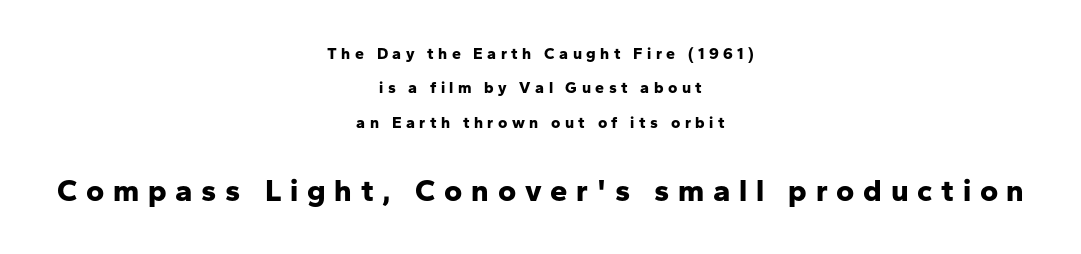
Q: Is the text bold? A: Yes.
Q: Is the text italic (slanted)? A: No, it is upright.
Q: Is the typeface a serif or a sans-serif typeface? A: Sans-serif.
Q: Is the text underlined? A: No.
Q: How is the paragraph aligned? A: Centered.
Q: Is the spacing between letters normal or unusually wide? A: Unusually wide.
Q: Is the spacing between lines tight, normal or loose? A: Loose.
Q: Which block of text is set in a larger size, the first (top) or the second (bottom)? A: The second (bottom) one.
Q: Width (condensed, normal, or wide)? A: Normal.
Q: Stroke contrast? A: Low.
Q: x-height? A: Medium.
Q: Monospaced? A: No.
